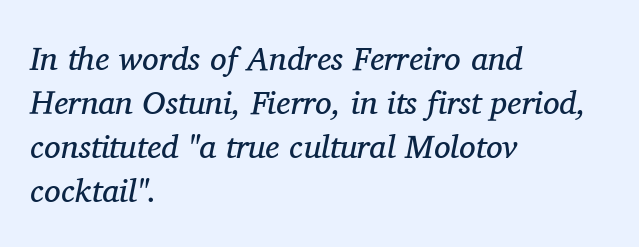
The image shows 33 px regular-weight serif type, italic (leaning right); set left-aligned, normal line spacing (1.33x), normal letter spacing, not underlined; medium stroke contrast and a medium x-height.
